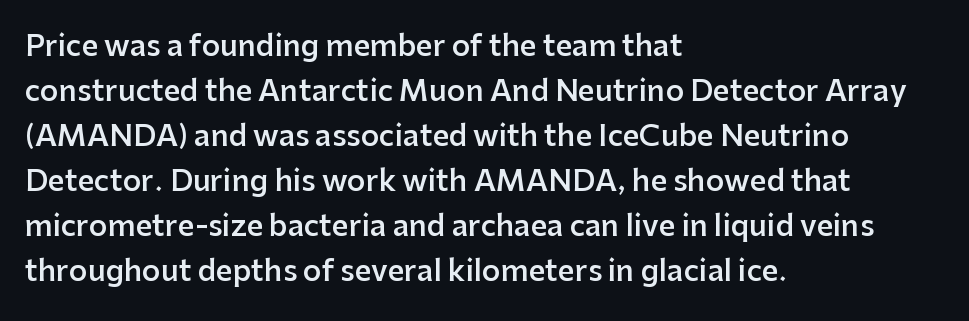
{"serif": "no", "italic": "no", "bold": "semi", "weight": "semibold", "width": "normal", "stroke_contrast": "low", "x_height": "medium", "monospaced": "no", "underline": "no", "align": "left", "line_spacing": "normal", "line_spacing_ratio": 1.55, "letter_spacing": "normal", "letter_spacing_em": 0.0, "glyph_px": 29}
